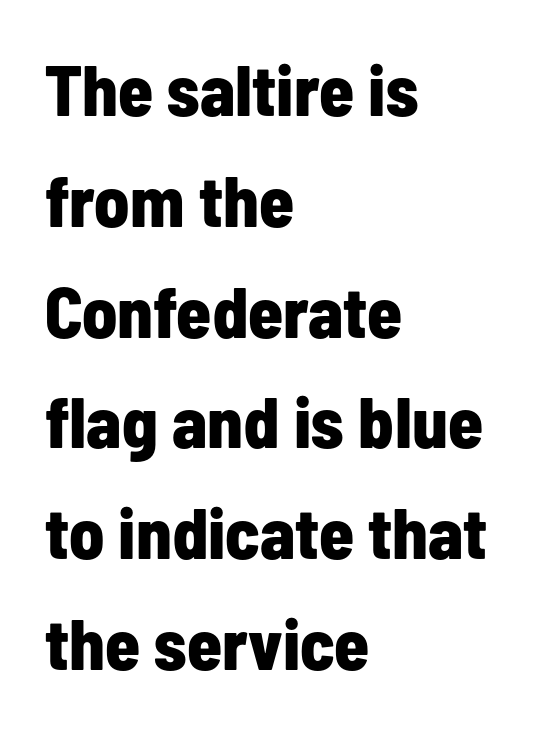
{"serif": "no", "italic": "no", "bold": "yes", "weight": "bold", "width": "condensed", "stroke_contrast": "low", "x_height": "medium", "monospaced": "no", "underline": "no", "align": "left", "line_spacing": "normal", "line_spacing_ratio": 1.56, "letter_spacing": "normal", "letter_spacing_em": 0.0, "glyph_px": 71}
